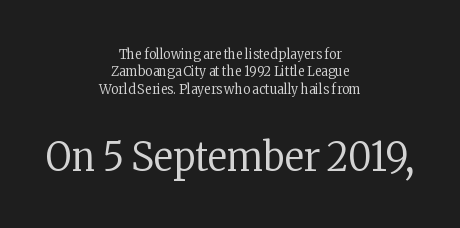
The image shows 41 px regular-weight, condensed serif type, upright; set centered, line spacing 1.24x, normal letter spacing, not underlined; the second (bottom) block is 2.93x larger; low stroke contrast and a medium x-height.
